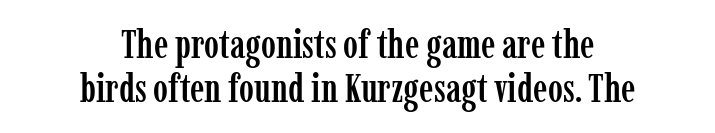
Q: Is the text italic (slanted)? A: No, it is upright.
Q: Is the typeface a serif or a sans-serif typeface? A: Serif.
Q: Is the text underlined? A: No.
Q: How is the paragraph aligned? A: Centered.
Q: Is the spacing between letters normal or unusually wide? A: Normal.
Q: Is the spacing between lines tight, normal or loose? A: Tight.
Q: Width (condensed, normal, or wide)? A: Condensed.
Q: Stroke contrast? A: Low.
Q: x-height? A: Medium.
Q: Monospaced? A: No.
